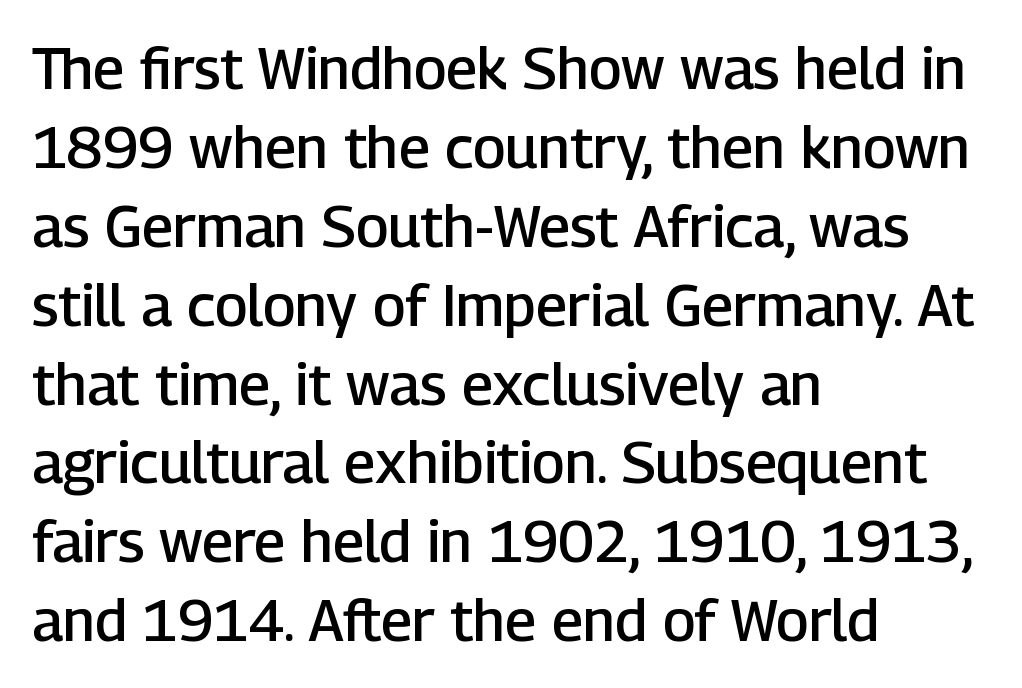
Is the block centered? No — it sits flush against the left margin. Each word holds together tightly as a unit, with standard inter-letter gaps. Descenders are the only things crossing below the line. The glyphs have the mass of a demibold cut, below bold. Quick note: interline space is typical. The lettering stays uniformly vertical, giving the passage a roman look.
